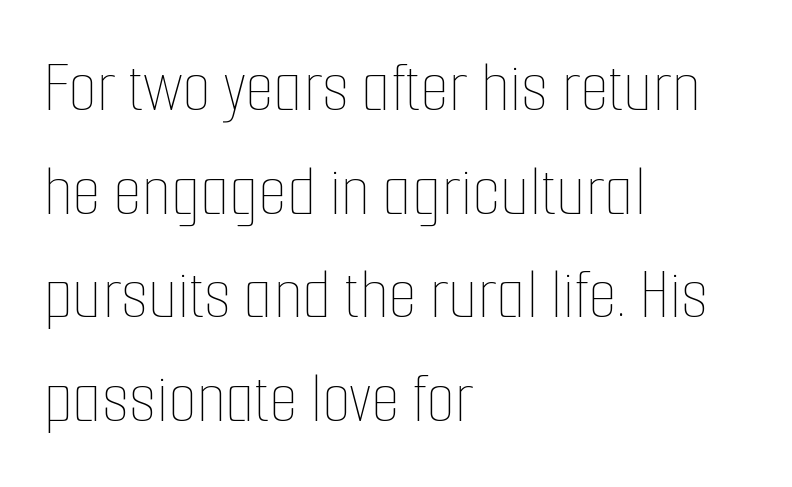
{"italic": "no", "bold": "no", "weight": "thin", "width": "condensed", "stroke_contrast": "low", "x_height": "medium", "monospaced": "no", "underline": "no", "align": "left", "line_spacing": "normal", "line_spacing_ratio": 1.4, "letter_spacing": "normal", "letter_spacing_em": 0.0, "glyph_px": 74}
